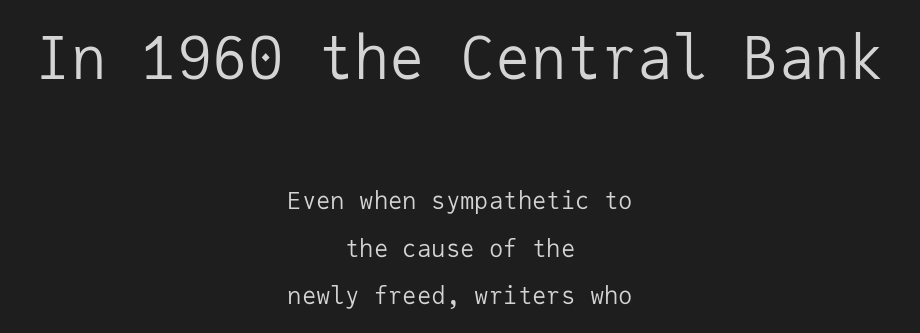
Q: Is the text bold? A: No.
Q: Is the text italic (slanted)? A: No, it is upright.
Q: Is the typeface a serif or a sans-serif typeface? A: Sans-serif.
Q: Is the text underlined? A: No.
Q: How is the paragraph aligned? A: Centered.
Q: Is the spacing between letters normal or unusually wide? A: Normal.
Q: Is the spacing between lines tight, normal or loose? A: Loose.
Q: Which block of text is set in a larger size, the first (top) or the second (bottom)? A: The first (top) one.
Q: Width (condensed, normal, or wide)? A: Normal.
Q: Stroke contrast? A: Low.
Q: x-height? A: Medium.
Q: Monospaced? A: Yes.
